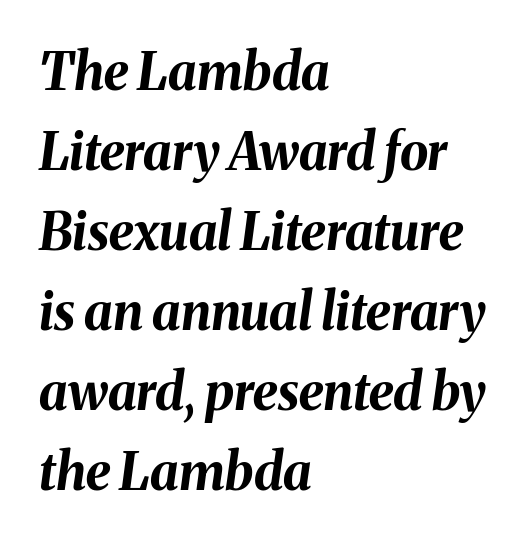
Proportional: the letters do not fall into vertical columns. A classic flush-left, rag-right setting is used for this passage. Heavy-handed strokes throughout: this text is bold. Short note: letters normally spaced. Compared with ordinary roman type, these characters are visibly tilted.
